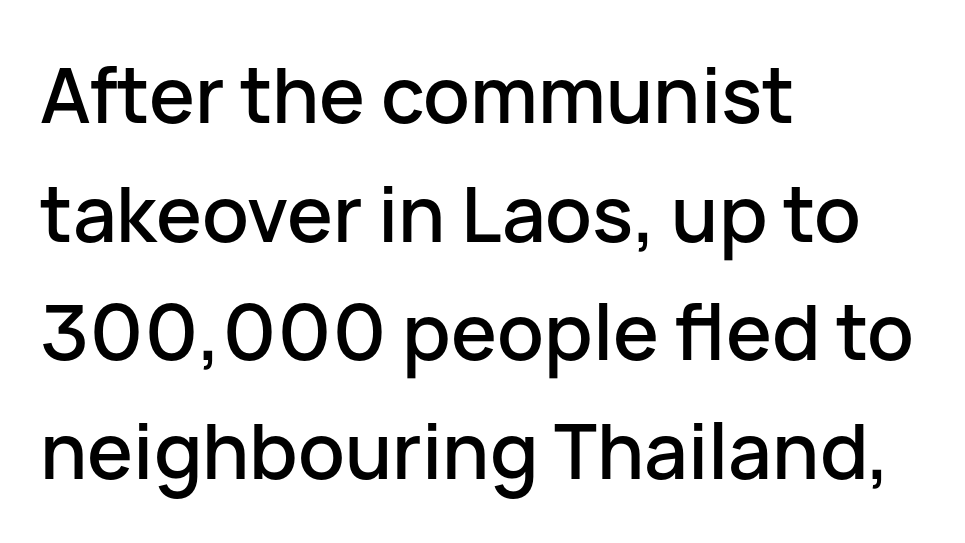
Leading matches the norm, producing a regular column. The characters display no serif detailing; their extremities are plain. Notice how the passage keeps a crisp vertical edge on the left only. The baseline area is clear. Italic: no, the glyphs are upright roman.
